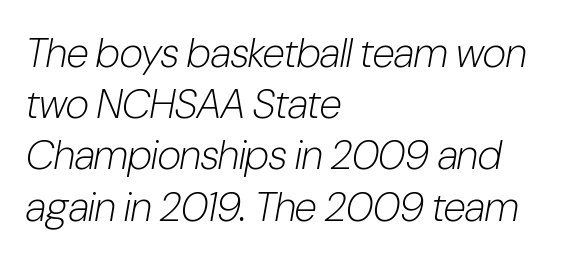
{"italic": "yes", "lean": "right", "slant_degrees": 10, "bold": "no", "weight": "light", "width": "condensed", "stroke_contrast": "low", "x_height": "medium", "monospaced": "no", "underline": "no", "align": "left", "line_spacing": "normal", "line_spacing_ratio": 1.25, "letter_spacing": "normal", "letter_spacing_em": 0.0, "glyph_px": 41}
